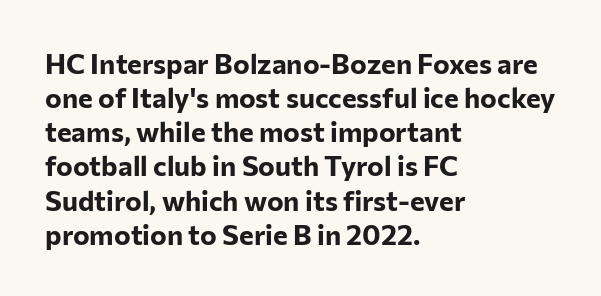
Q: Is the text bold? A: Yes.
Q: Is the text italic (slanted)? A: No, it is upright.
Q: Is the typeface a serif or a sans-serif typeface? A: Sans-serif.
Q: Is the text underlined? A: No.
Q: How is the paragraph aligned? A: Left-aligned.
Q: Is the spacing between letters normal or unusually wide? A: Normal.
Q: Width (condensed, normal, or wide)? A: Normal.
Q: Stroke contrast? A: Low.
Q: x-height? A: Medium.
Q: Monospaced? A: No.
